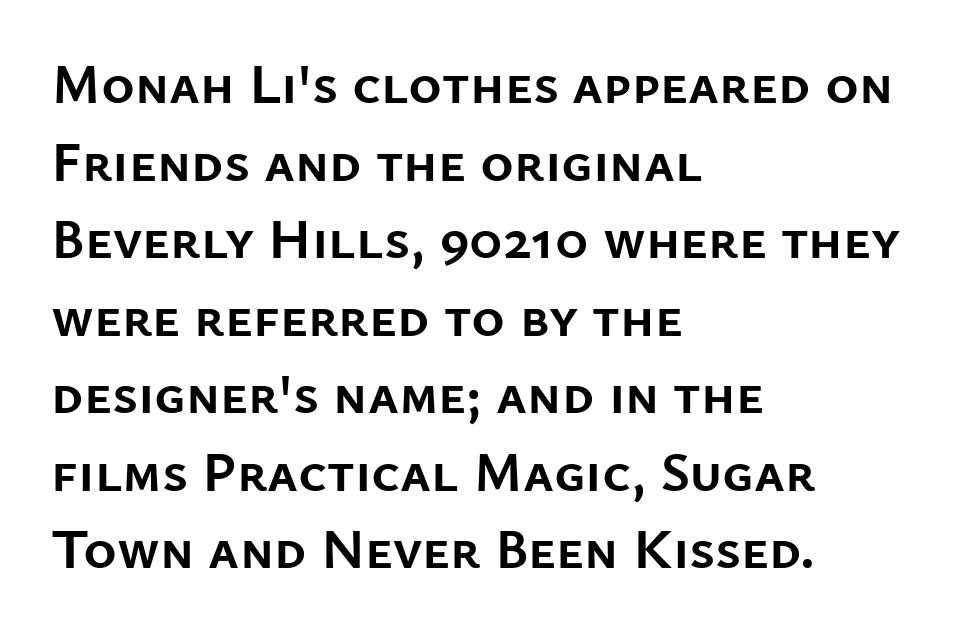
{"serif": "no", "italic": "no", "bold": "yes", "weight": "semibold", "width": "normal", "stroke_contrast": "low", "x_height": "medium", "monospaced": "no", "underline": "no", "align": "left", "line_spacing": "normal", "line_spacing_ratio": 1.36, "letter_spacing": "normal", "letter_spacing_em": 0.0, "glyph_px": 57}
